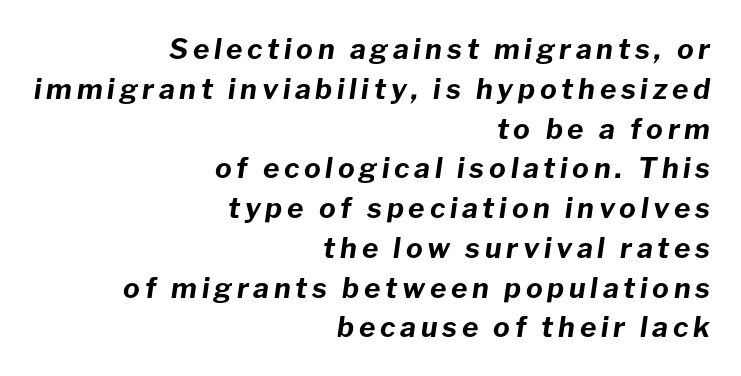
{"italic": "yes", "lean": "right", "slant_degrees": 8, "bold": "yes", "weight": "bold", "width": "normal", "stroke_contrast": "low", "x_height": "medium", "monospaced": "no", "underline": "no", "align": "right", "line_spacing": "normal", "line_spacing_ratio": 1.42, "glyph_px": 28}
